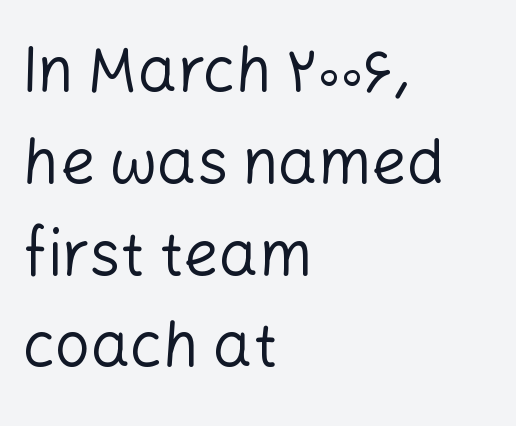
{"serif": "no", "italic": "no", "bold": "no", "weight": "regular", "width": "normal", "stroke_contrast": "low", "x_height": "medium", "monospaced": "no", "underline": "no", "align": "left", "line_spacing": "normal", "line_spacing_ratio": 1.48, "letter_spacing": "normal", "letter_spacing_em": 0.0, "glyph_px": 62}
